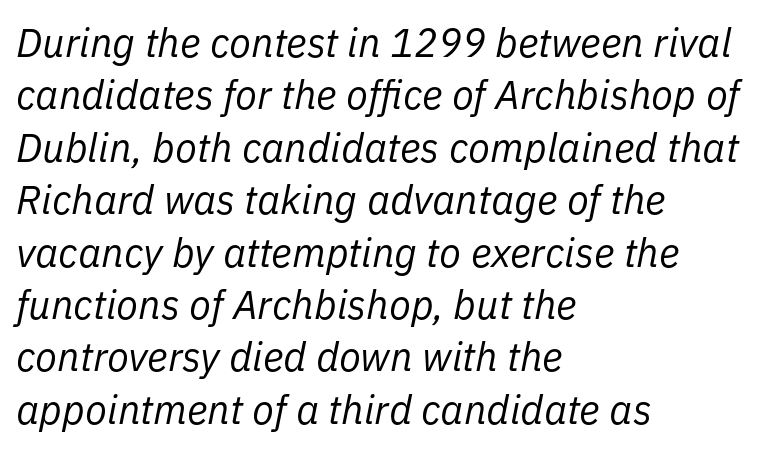
{"italic": "yes", "lean": "right", "slant_degrees": 11, "bold": "no", "weight": "regular", "width": "normal", "stroke_contrast": "low", "x_height": "medium", "monospaced": "no", "underline": "no", "align": "left", "line_spacing": "normal", "line_spacing_ratio": 1.31, "letter_spacing": "normal", "letter_spacing_em": 0.0, "glyph_px": 40}
